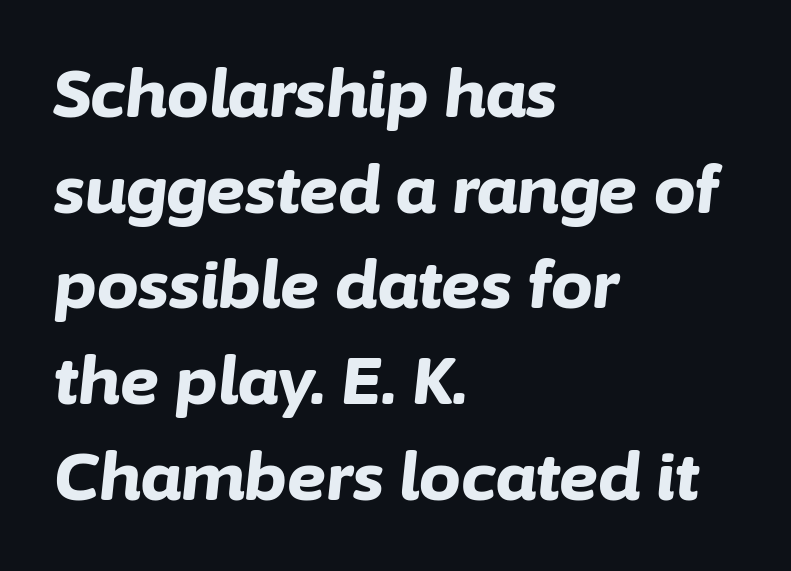
{"italic": "yes", "lean": "right", "slant_degrees": 6, "bold": "yes", "weight": "bold", "width": "normal", "stroke_contrast": "low", "x_height": "medium", "monospaced": "no", "underline": "no", "align": "left", "line_spacing": "normal", "line_spacing_ratio": 1.45, "letter_spacing": "normal", "letter_spacing_em": 0.0, "glyph_px": 66}
